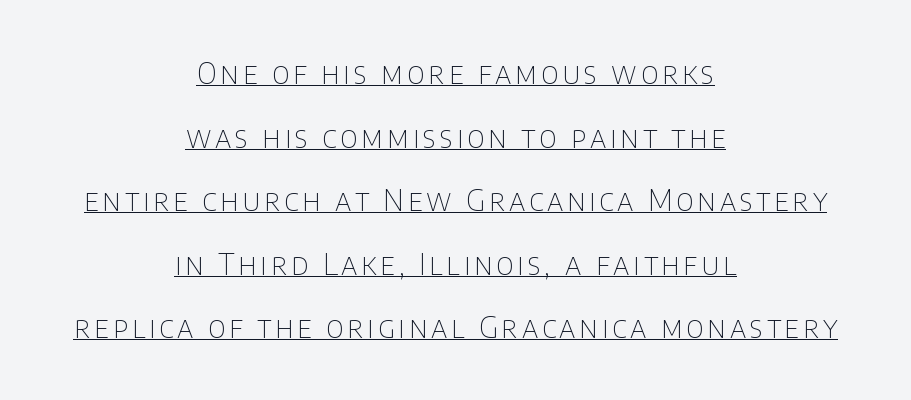
Q: Is the text bold? A: No.
Q: Is the text italic (slanted)? A: No, it is upright.
Q: Is the typeface a serif or a sans-serif typeface? A: Sans-serif.
Q: Is the text underlined? A: Yes.
Q: How is the paragraph aligned? A: Centered.
Q: Is the spacing between lines tight, normal or loose? A: Loose.
Q: Width (condensed, normal, or wide)? A: Normal.
Q: Stroke contrast? A: Low.
Q: x-height? A: Large.
Q: Monospaced? A: No.
